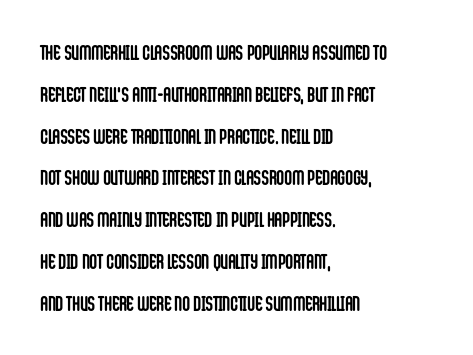
Q: Is the text bold? A: Yes.
Q: Is the text italic (slanted)? A: No, it is upright.
Q: Is the text underlined? A: No.
Q: How is the paragraph aligned? A: Left-aligned.
Q: Is the spacing between letters normal or unusually wide? A: Normal.
Q: Is the spacing between lines tight, normal or loose? A: Loose.
